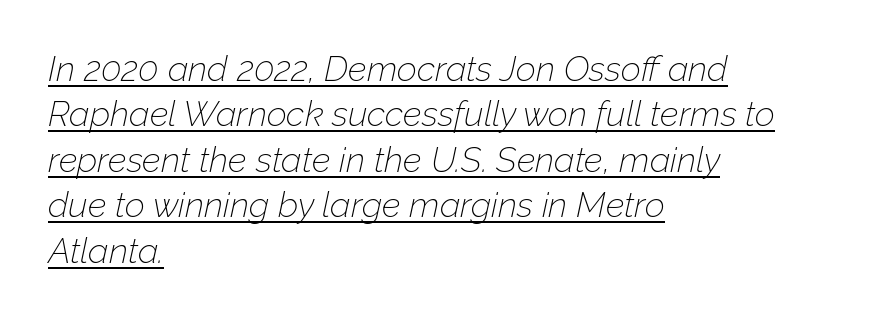
The image shows 35 px thin type, italic (leaning right); set left-aligned, normal line spacing (1.3x), normal letter spacing, underlined; low stroke contrast and a medium x-height.
